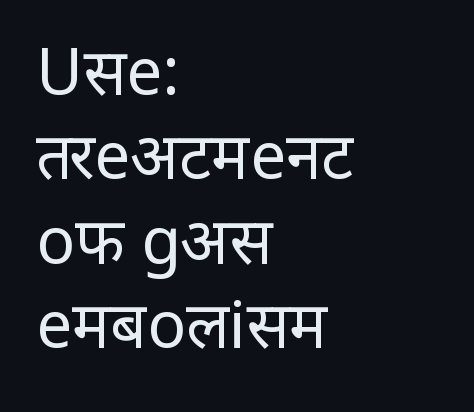
{"serif": "no", "italic": "no", "bold": "no", "weight": "regular", "width": "normal", "stroke_contrast": "low", "x_height": "large", "monospaced": "no", "underline": "no", "align": "left", "line_spacing": "normal", "line_spacing_ratio": 1.32, "letter_spacing": "normal", "letter_spacing_em": 0.0, "glyph_px": 64}
